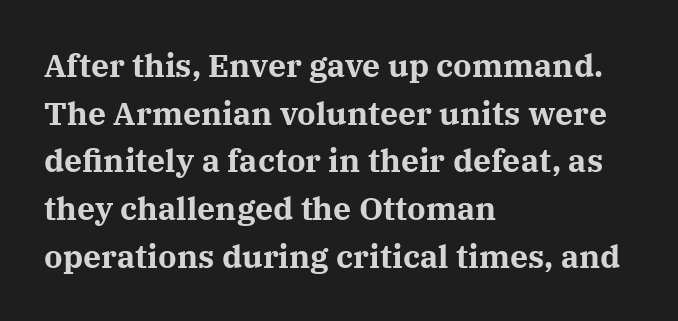
Q: Is the text bold? A: Yes.
Q: Is the text italic (slanted)? A: No, it is upright.
Q: Is the typeface a serif or a sans-serif typeface? A: Serif.
Q: Is the text underlined? A: No.
Q: How is the paragraph aligned? A: Left-aligned.
Q: Is the spacing between letters normal or unusually wide? A: Normal.
Q: Is the spacing between lines tight, normal or loose? A: Normal.
Q: Width (condensed, normal, or wide)? A: Normal.
Q: Stroke contrast? A: Medium.
Q: x-height? A: Medium.
Q: Monospaced? A: No.
